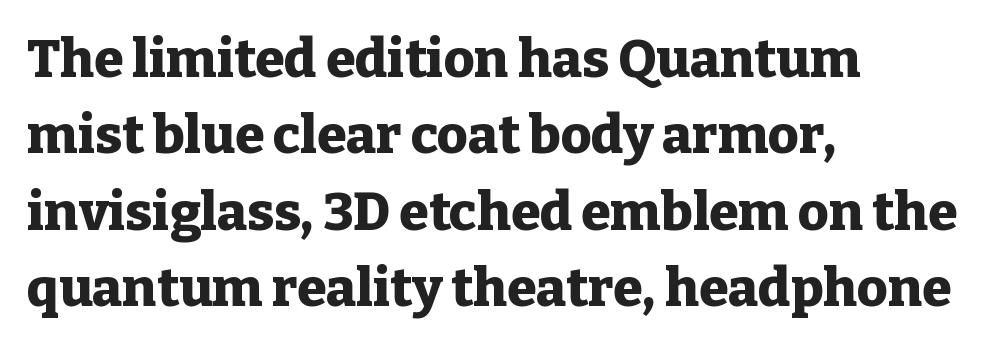
This sample is left-justified, so line endings fall wherever the words run out. The passage shown is typed in a proportional face where columns would drift. Students, note that the glyphs here touch the page at normal intervals. Do the letters lean? They stand straight. The vertical gap from one line to the next is medium. Does the weight exceed regular? Yes, all the way to bold.
